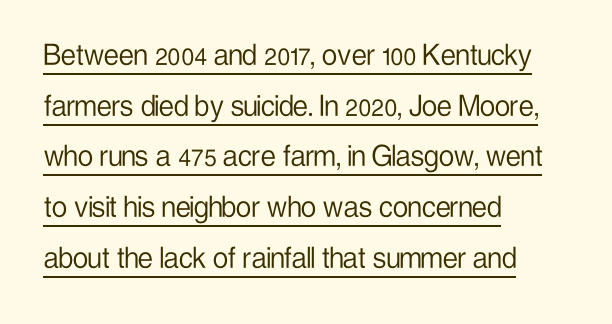
The image shows 34 px light, condensed sans-serif type, upright; set left-aligned, normal line spacing (1.49x), normal letter spacing, underlined; low stroke contrast and a medium x-height.
